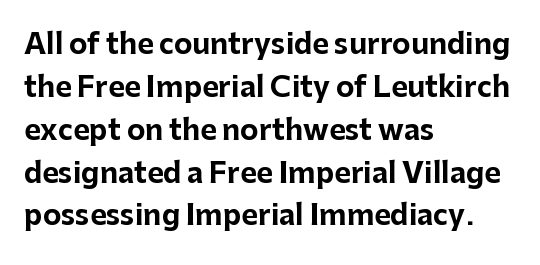
Q: Is the text bold? A: Yes.
Q: Is the text italic (slanted)? A: No, it is upright.
Q: Is the typeface a serif or a sans-serif typeface? A: Sans-serif.
Q: Is the text underlined? A: No.
Q: How is the paragraph aligned? A: Left-aligned.
Q: Is the spacing between letters normal or unusually wide? A: Normal.
Q: Is the spacing between lines tight, normal or loose? A: Normal.
Q: Width (condensed, normal, or wide)? A: Normal.
Q: Stroke contrast? A: Low.
Q: x-height? A: Medium.
Q: Monospaced? A: No.
